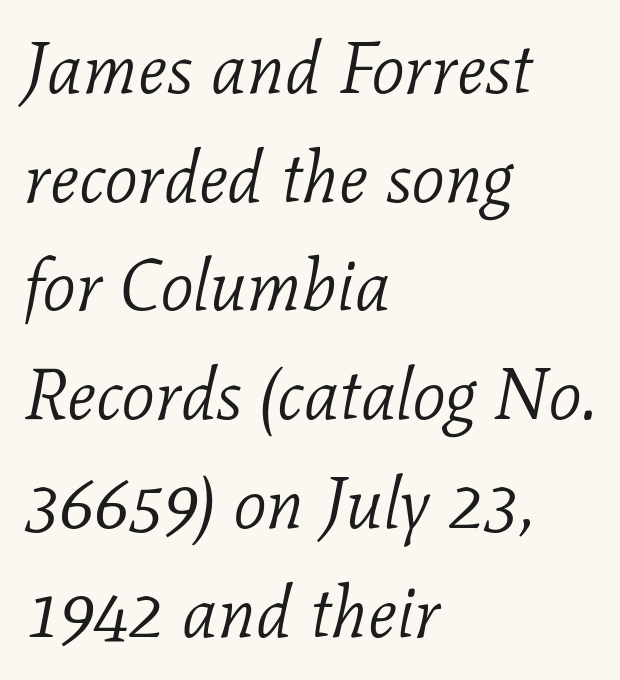
The image shows 72 px light serif type, italic (leaning right); set left-aligned, normal line spacing (1.51x), normal letter spacing, not underlined; low stroke contrast and a medium x-height.
